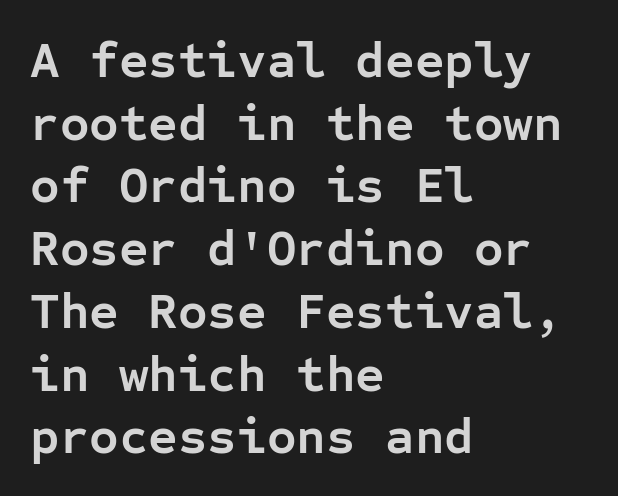
The image shows 51 px semibold sans-serif type, upright, monospaced; set left-aligned, line spacing 1.23x, normal letter spacing, not underlined; low stroke contrast and a medium x-height.
